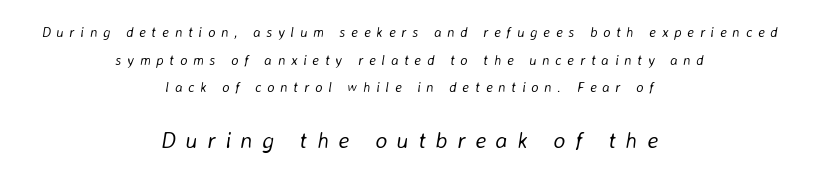
Q: Is the text bold? A: No.
Q: Is the text italic (slanted)? A: Yes, it leans right by about 8 degrees.
Q: Is the text underlined? A: No.
Q: How is the paragraph aligned? A: Centered.
Q: Is the spacing between letters normal or unusually wide? A: Unusually wide.
Q: Is the spacing between lines tight, normal or loose? A: Loose.
Q: Which block of text is set in a larger size, the first (top) or the second (bottom)? A: The second (bottom) one.
